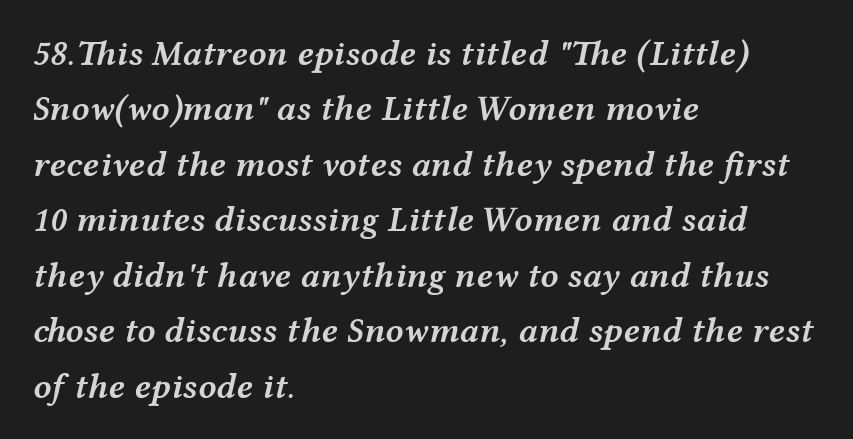
One glance says typical: line gaps are just what's usual. The space directly below the letters is spotless. The face used here is proportionally spaced, like ordinary book or web type. The face used here has a pronounced slope to its letters. Does the weight exceed regular? Yes, but only to semibold.
